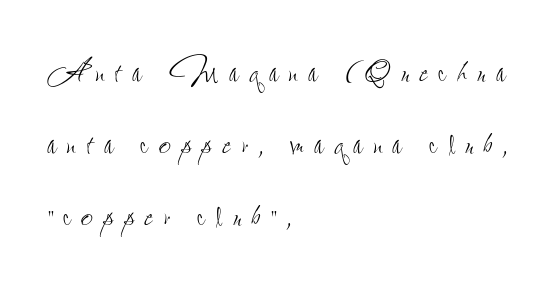
The image shows 42 px thin, condensed type; set left-aligned, line spacing 1.71x, unusually wide letter spacing (+0.25 em), not underlined; low stroke contrast and a small x-height.
